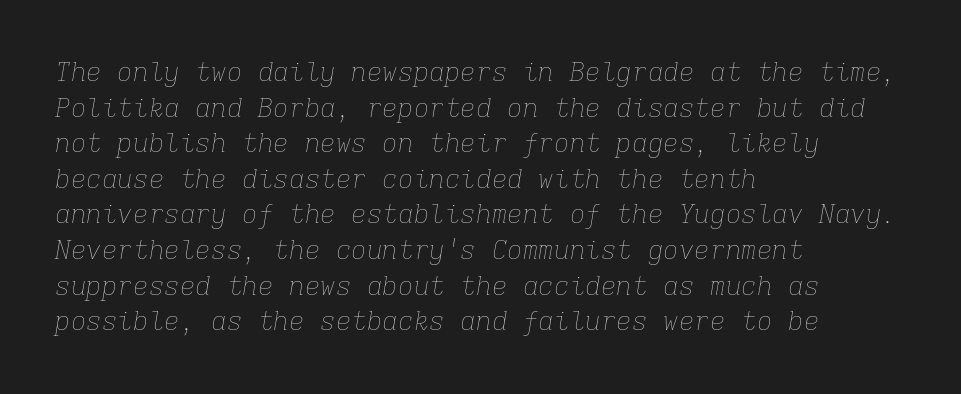
This rendering uses left alignment, leaving the right contour irregular. This block has exactly the height ordinary leading produces. The face used here has a pronounced slope to its letters. Counters stay open thanks to moderate or lighter strokes.
